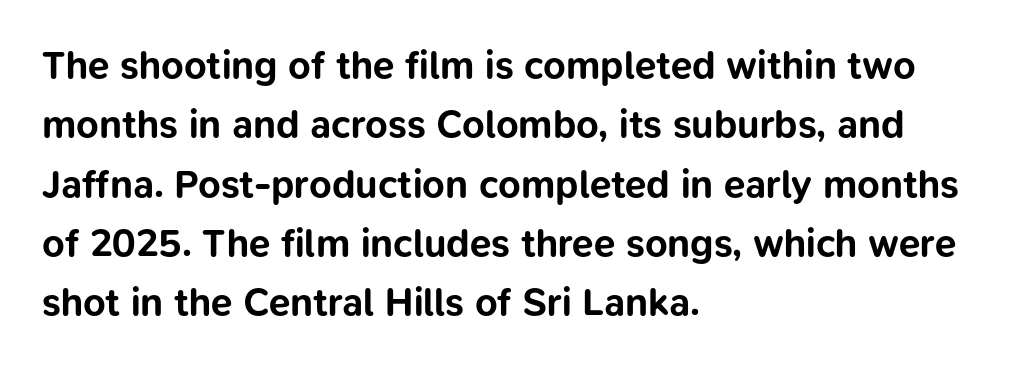
{"serif": "no", "italic": "no", "bold": "yes", "weight": "bold", "width": "normal", "stroke_contrast": "low", "x_height": "medium", "monospaced": "no", "underline": "no", "align": "left", "line_spacing": "normal", "line_spacing_ratio": 1.52, "letter_spacing": "normal", "letter_spacing_em": 0.0, "glyph_px": 39}
